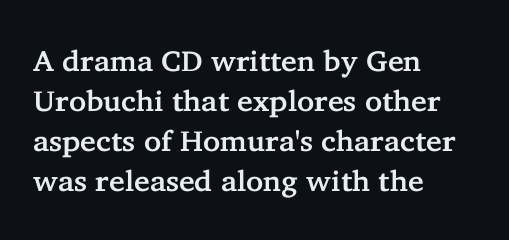
Each line starts at the same left margin while the right side varies. Type without underlining. Do the characters align in a grid? No, the font is proportional. The leading is moderate, giving the passage an even texture.
